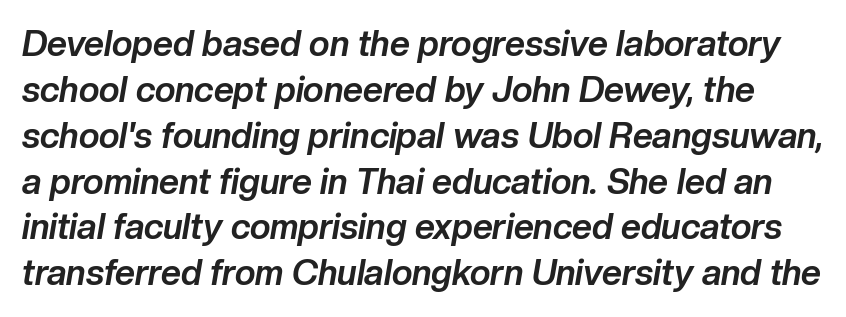
This sample keeps an unexceptional amount of space between lines. Notice how thick the strokes are: this is what a full bold looks like. Spacing verdict: proportional, widths tailored to each character. The horizontal fit of the characters is conventional and even. Check under the words: just untouched page. Designer's note — italics engaged.
